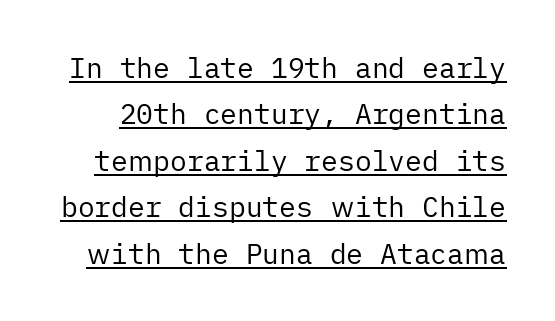
Q: Is the text bold? A: No.
Q: Is the text italic (slanted)? A: No, it is upright.
Q: Is the typeface a serif or a sans-serif typeface? A: Sans-serif.
Q: Is the text underlined? A: Yes.
Q: Is the spacing between letters normal or unusually wide? A: Normal.
Q: Is the spacing between lines tight, normal or loose? A: Normal.
Q: Width (condensed, normal, or wide)? A: Normal.
Q: Stroke contrast? A: Low.
Q: x-height? A: Medium.
